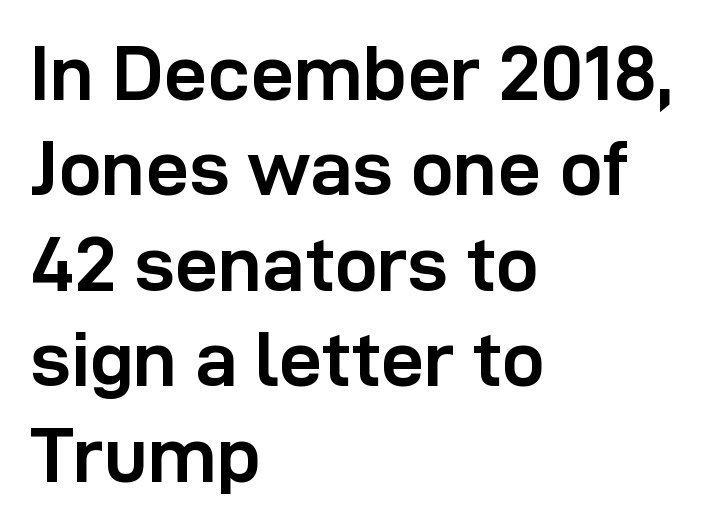
Q: Is the text bold? A: Yes.
Q: Is the text italic (slanted)? A: No, it is upright.
Q: Is the typeface a serif or a sans-serif typeface? A: Sans-serif.
Q: Is the text underlined? A: No.
Q: How is the paragraph aligned? A: Left-aligned.
Q: Is the spacing between letters normal or unusually wide? A: Normal.
Q: Width (condensed, normal, or wide)? A: Normal.
Q: Stroke contrast? A: Low.
Q: x-height? A: Medium.
Q: Monospaced? A: No.
